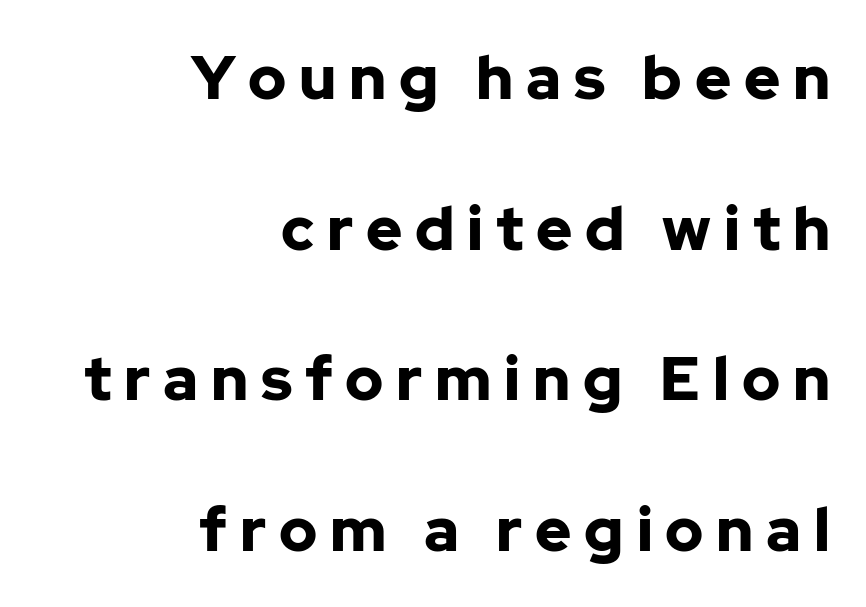
{"serif": "no", "italic": "no", "bold": "yes", "weight": "bold", "width": "normal", "stroke_contrast": "low", "x_height": "medium", "monospaced": "no", "underline": "no", "align": "right", "line_spacing": "loose", "line_spacing_ratio": 2.47, "letter_spacing": "wide", "letter_spacing_em": 0.21, "glyph_px": 61}
